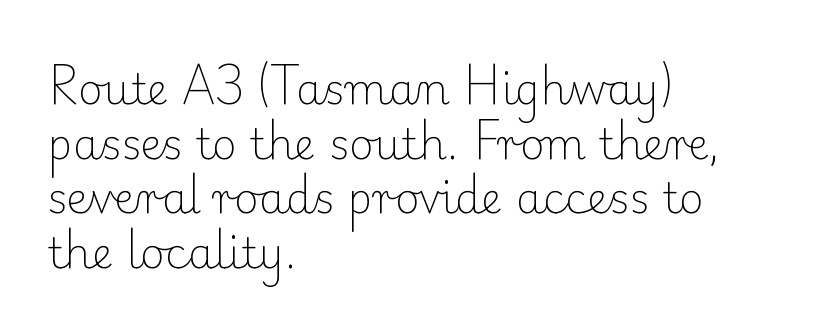
Only glyphs here, with clear space below each row. You could not count columns in this text — the font is proportionally spaced. You can tell from the footed stems that serif type was used. A normal amount of white space separates one row of letters from the next. The passage is arranged the way most books set body copy — flush left.
